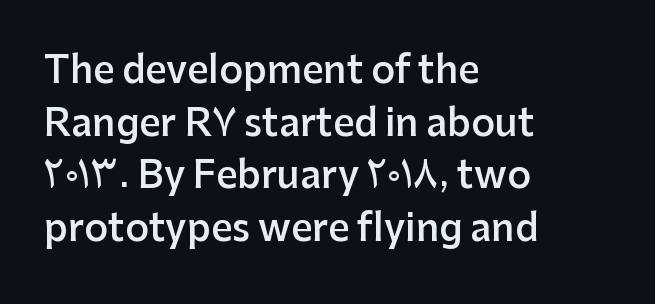
{"serif": "no", "italic": "no", "bold": "semi", "weight": "semibold", "width": "normal", "stroke_contrast": "low", "x_height": "medium", "monospaced": "no", "underline": "no", "align": "left", "line_spacing": "normal", "line_spacing_ratio": 1.42, "letter_spacing": "normal", "letter_spacing_em": 0.0, "glyph_px": 37}
